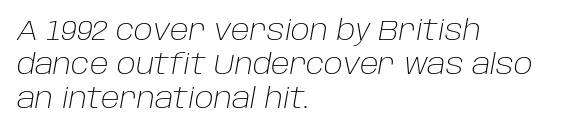
Horizontal alignment here is leftward, the default for most running prose. Think of a printed novel: that variable character pitch is what you see here. Weight: in the light-to-regular range. This is oblique type, the kind used for emphasis or titles.
